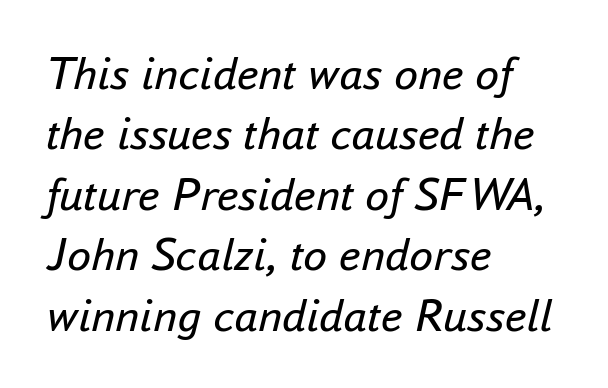
The image shows 48 px regular-weight type, italic (leaning right); set left-aligned, normal line spacing (1.26x), normal letter spacing, not underlined; low stroke contrast and a small x-height.
